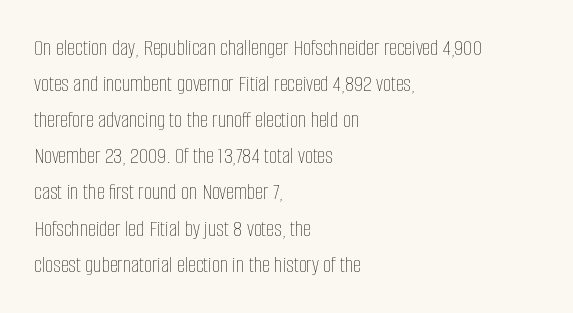
The image shows 23 px text type, upright; set left-aligned, normal line spacing (1.57x), normal letter spacing, not underlined.
